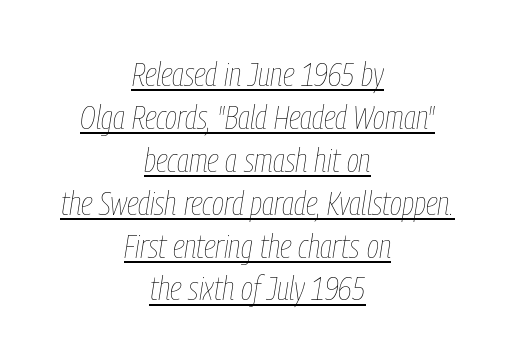
{"italic": "yes", "lean": "right", "slant_degrees": 9, "bold": "no", "weight": "thin", "width": "condensed", "stroke_contrast": "low", "x_height": "medium", "monospaced": "no", "underline": "yes", "align": "center", "line_spacing": "normal", "line_spacing_ratio": 1.3, "letter_spacing": "normal", "letter_spacing_em": 0.0, "glyph_px": 33}
